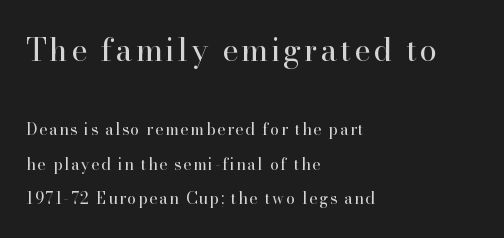
{"serif": "yes", "italic": "no", "bold": "no", "weight": "regular", "width": "normal", "stroke_contrast": "high", "x_height": "small", "monospaced": "no", "underline": "no", "align": "left", "line_spacing": "loose", "line_spacing_ratio": 2.15, "larger_block": "first", "size_ratio": 1.94, "glyph_px": 31}
